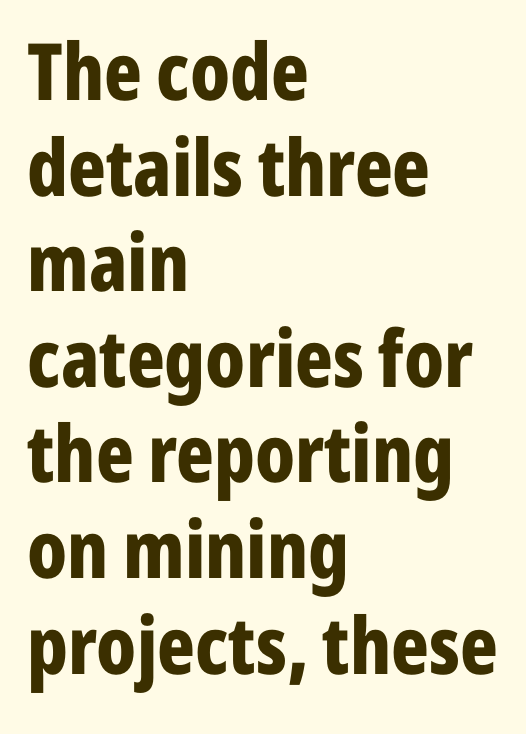
The image shows 79 px bold, condensed sans-serif type, upright; set left-aligned, line spacing 1.21x, normal letter spacing, not underlined; low stroke contrast and a medium x-height.
